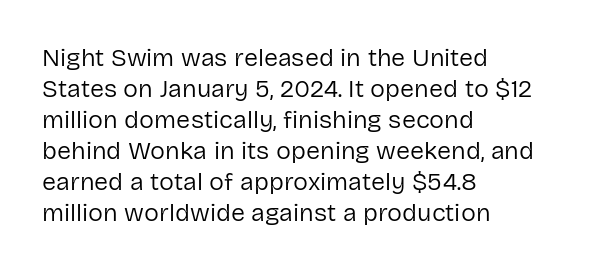
The image shows 25 px text type, upright; set left-aligned, line spacing 1.24x, normal letter spacing, not underlined.
